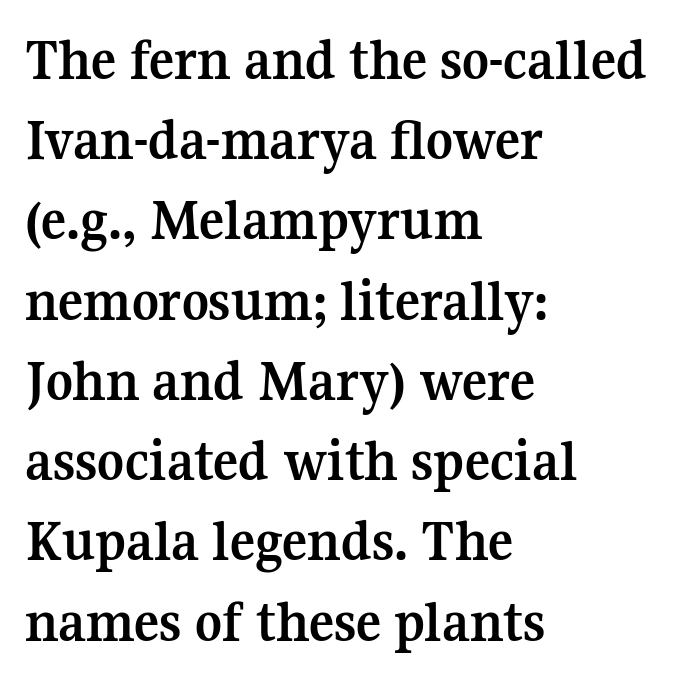
Q: Is the text bold? A: Yes.
Q: Is the text italic (slanted)? A: No, it is upright.
Q: Is the typeface a serif or a sans-serif typeface? A: Serif.
Q: Is the text underlined? A: No.
Q: How is the paragraph aligned? A: Left-aligned.
Q: Is the spacing between letters normal or unusually wide? A: Normal.
Q: Is the spacing between lines tight, normal or loose? A: Normal.
Q: Width (condensed, normal, or wide)? A: Normal.
Q: Stroke contrast? A: Medium.
Q: x-height? A: Medium.
Q: Monospaced? A: No.
